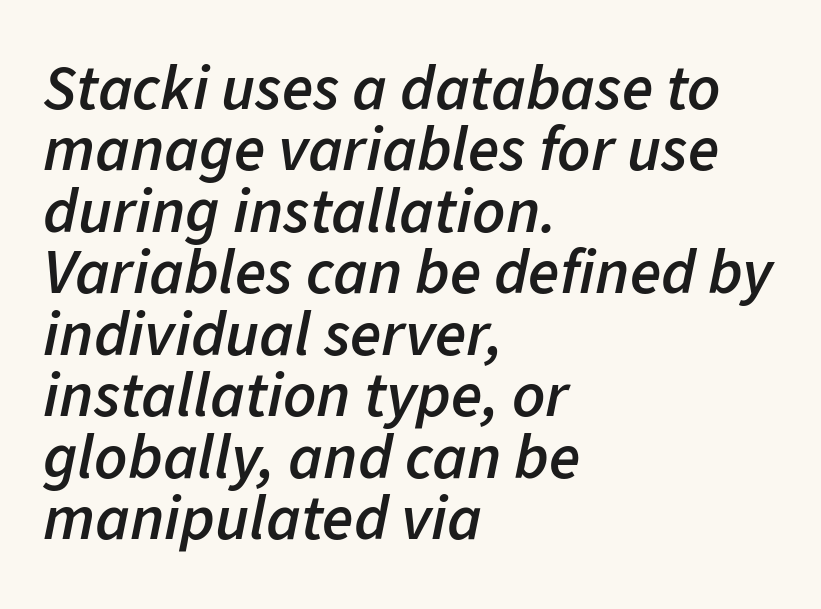
Here the designer chose a conventional face with non-uniform glyph widths. Visually the block forms a straight wall on the left and a jagged coastline on the right. Clear beneath every line of the passage. Whoever set this chose condensed vertical rhythm over breathing room.
